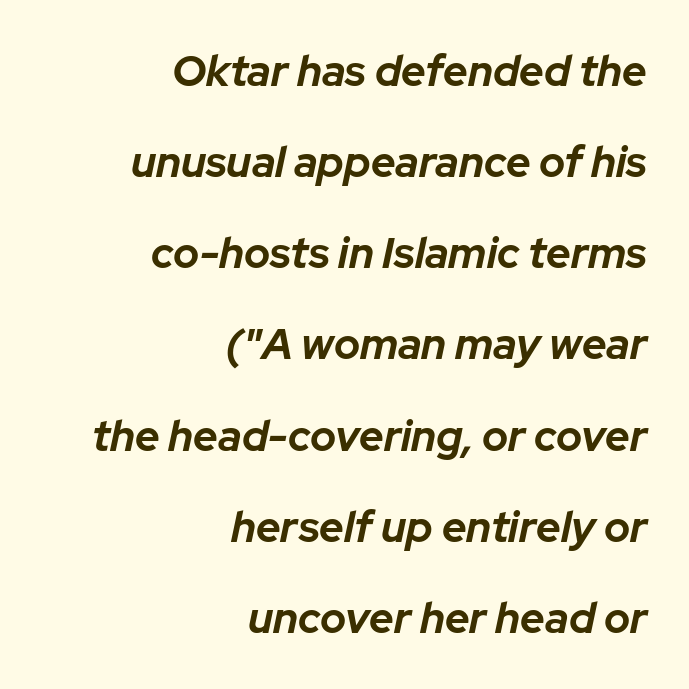
Q: Is the text bold? A: Yes.
Q: Is the text italic (slanted)? A: Yes, it leans right by about 12 degrees.
Q: Is the text underlined? A: No.
Q: How is the paragraph aligned? A: Right-aligned.
Q: Is the spacing between letters normal or unusually wide? A: Normal.
Q: Is the spacing between lines tight, normal or loose? A: Loose.
Q: Width (condensed, normal, or wide)? A: Normal.
Q: Stroke contrast? A: Low.
Q: x-height? A: Medium.
Q: Monospaced? A: No.
